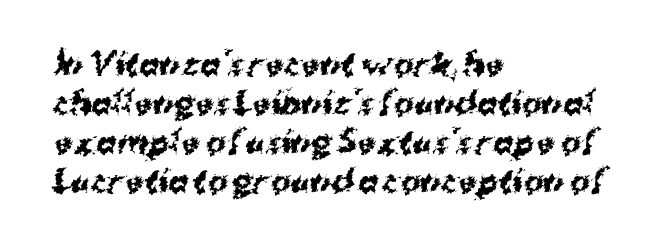
Q: Is the text bold? A: Yes.
Q: Is the typeface a serif or a sans-serif typeface? A: Sans-serif.
Q: Is the text underlined? A: No.
Q: How is the paragraph aligned? A: Left-aligned.
Q: Is the spacing between letters normal or unusually wide? A: Normal.
Q: Is the spacing between lines tight, normal or loose? A: Normal.
Q: Width (condensed, normal, or wide)? A: Normal.
Q: Stroke contrast? A: Medium.
Q: x-height? A: Medium.
Q: Monospaced? A: No.
